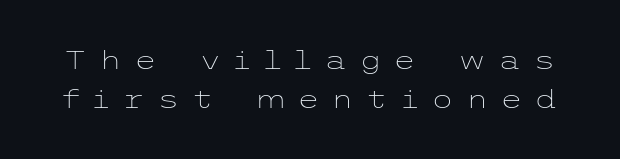
Q: Is the text bold? A: No.
Q: Is the text italic (slanted)? A: No, it is upright.
Q: Is the text underlined? A: No.
Q: Is the spacing between letters normal or unusually wide? A: Unusually wide.
Q: Is the spacing between lines tight, normal or loose? A: Normal.
